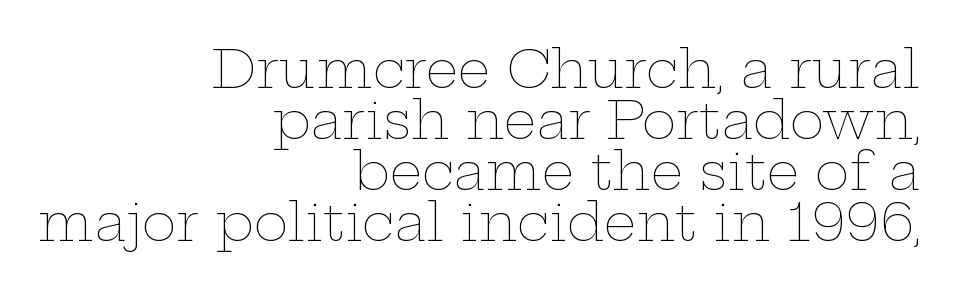
Q: Is the text bold? A: No.
Q: Is the text italic (slanted)? A: No, it is upright.
Q: Is the text underlined? A: No.
Q: How is the paragraph aligned? A: Right-aligned.
Q: Is the spacing between letters normal or unusually wide? A: Normal.
Q: Is the spacing between lines tight, normal or loose? A: Tight.
Q: Width (condensed, normal, or wide)? A: Wide.
Q: Stroke contrast? A: Low.
Q: x-height? A: Medium.
Q: Monospaced? A: No.
